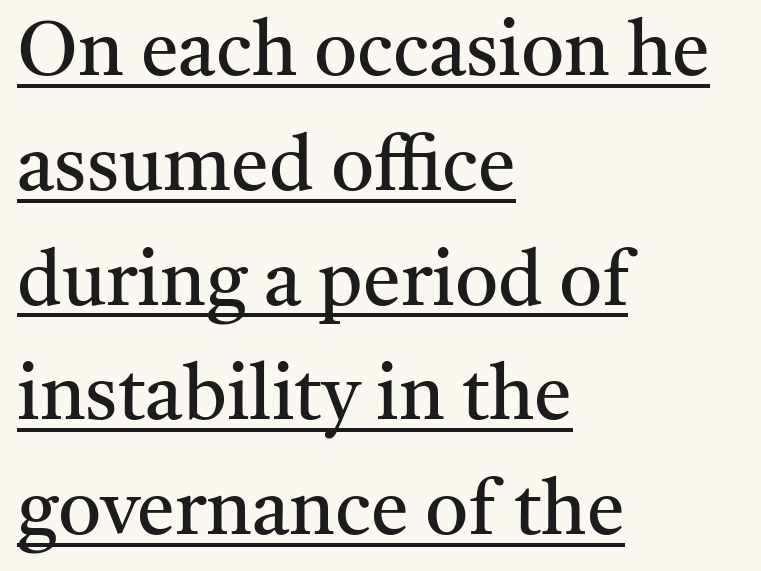
Q: Is the text bold? A: No.
Q: Is the text italic (slanted)? A: No, it is upright.
Q: Is the typeface a serif or a sans-serif typeface? A: Serif.
Q: Is the text underlined? A: Yes.
Q: How is the paragraph aligned? A: Left-aligned.
Q: Is the spacing between letters normal or unusually wide? A: Normal.
Q: Is the spacing between lines tight, normal or loose? A: Normal.
Q: Width (condensed, normal, or wide)? A: Normal.
Q: Stroke contrast? A: Medium.
Q: x-height? A: Medium.
Q: Monospaced? A: No.
